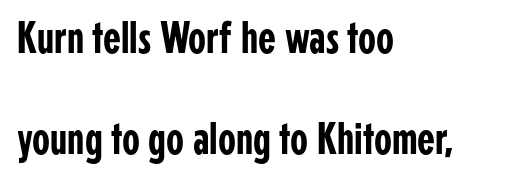
{"serif": "no", "italic": "no", "width": "condensed", "stroke_contrast": "low", "x_height": "medium", "monospaced": "no", "underline": "no", "align": "left", "line_spacing": "loose", "line_spacing_ratio": 2.2, "letter_spacing": "normal", "letter_spacing_em": 0.0, "glyph_px": 46}
